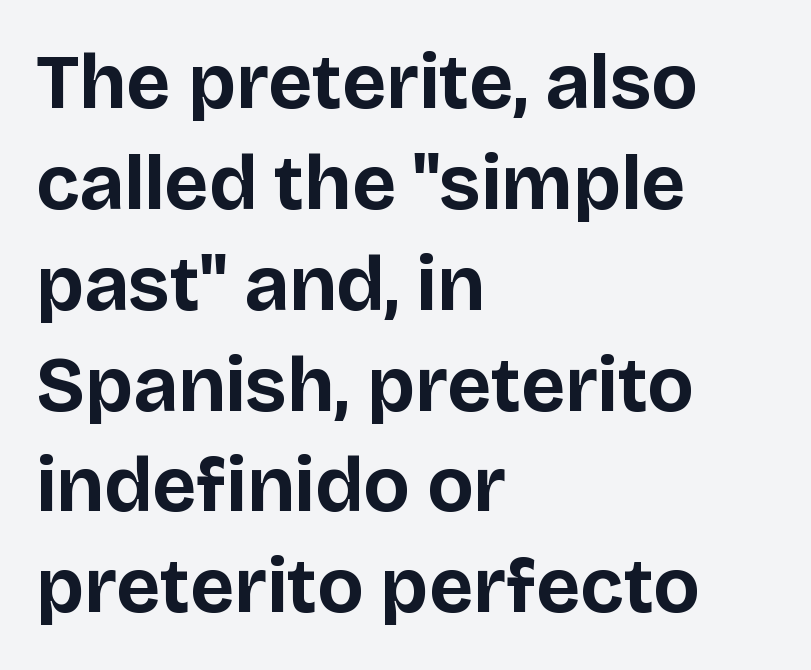
{"serif": "no", "italic": "no", "bold": "yes", "weight": "bold", "width": "normal", "stroke_contrast": "low", "x_height": "large", "monospaced": "no", "underline": "no", "align": "left", "line_spacing": "normal", "line_spacing_ratio": 1.31, "letter_spacing": "normal", "letter_spacing_em": 0.0, "glyph_px": 77}
